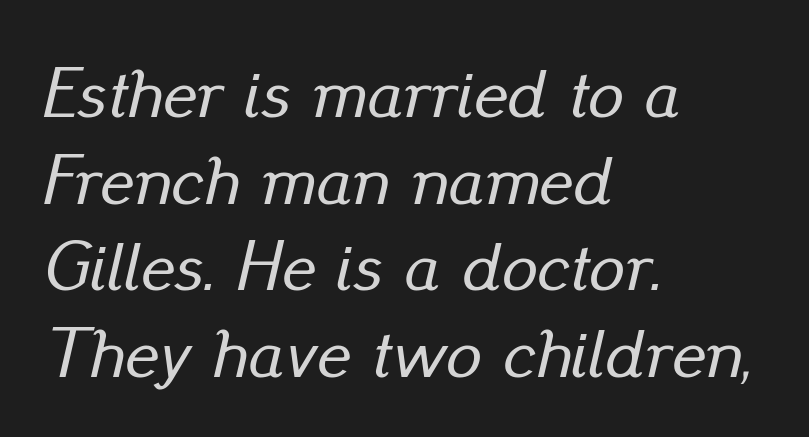
The image shows 71 px text type, italic (leaning right); set left-aligned, line spacing 1.22x, normal letter spacing, not underlined; low stroke contrast and a small x-height.
